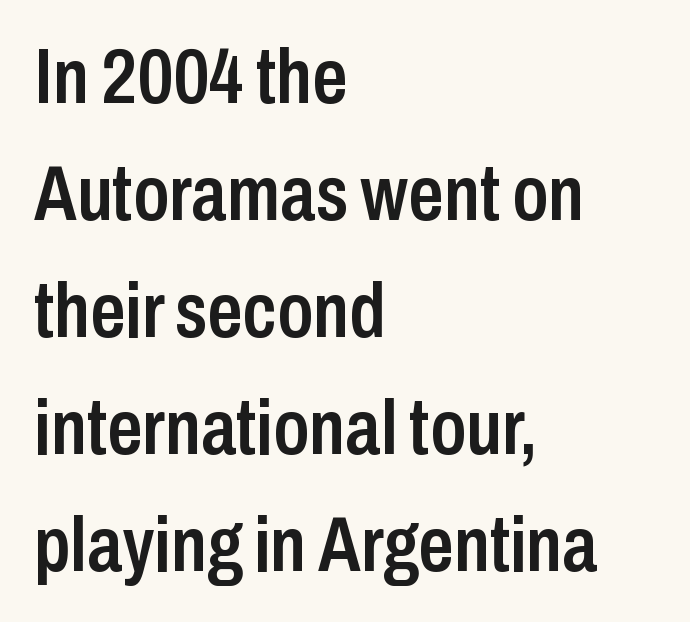
The image shows 78 px semibold, condensed sans-serif type, upright; set left-aligned, normal line spacing (1.5x), normal letter spacing, not underlined; low stroke contrast and a medium x-height.
